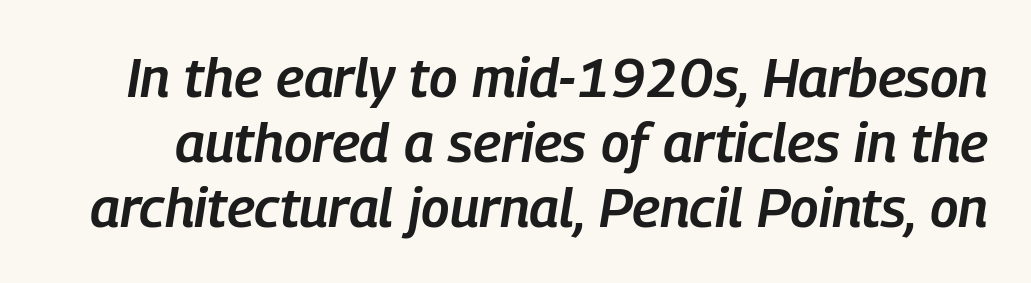
The image shows 55 px semibold, condensed type, italic (leaning right); set line spacing 1.18x, normal letter spacing, not underlined; low stroke contrast and a medium x-height.
